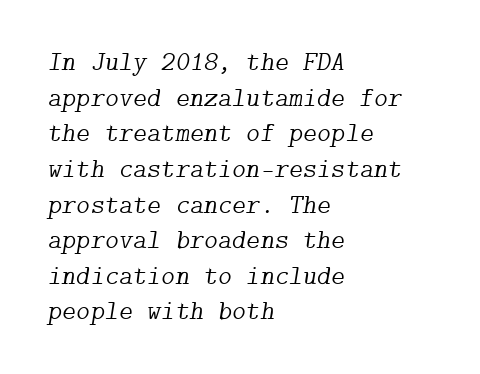
{"italic": "yes", "lean": "right", "slant_degrees": 9, "bold": "no", "underline": "no", "align": "left", "line_spacing": "normal", "line_spacing_ratio": 1.32, "letter_spacing": "normal", "letter_spacing_em": 0.0, "glyph_px": 27}
